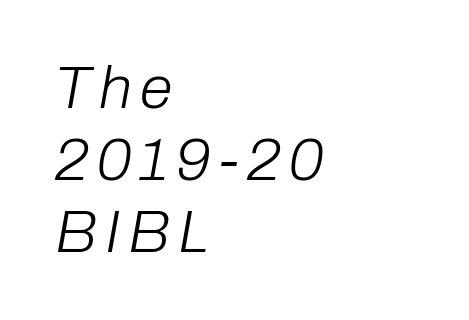
{"italic": "yes", "lean": "right", "slant_degrees": 10, "bold": "no", "weight": "light", "width": "normal", "stroke_contrast": "low", "x_height": "medium", "monospaced": "no", "underline": "no", "align": "left", "line_spacing_ratio": 1.2, "glyph_px": 60}
